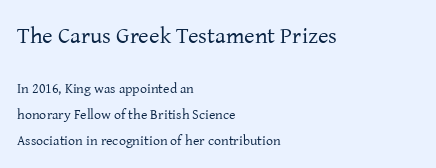
{"italic": "no", "bold": "no", "underline": "no", "align": "left", "line_spacing_ratio": 1.83, "letter_spacing": "normal", "letter_spacing_em": 0.0, "larger_block": "first", "size_ratio": 1.64, "glyph_px": 23}
